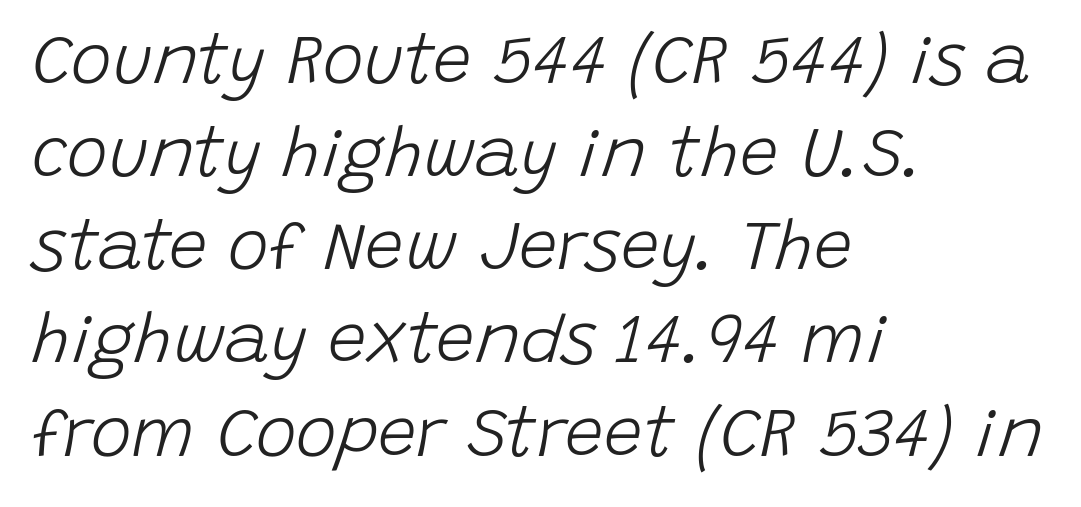
Layout note: lines flush left. When letters slant like this, we call the style italic. In terms of leading, this rendering sits right in the middle. The letters sit at their default tracking, neither squeezed nor spread. Descenders hang freely into open space. This reads as an unemphasized weight, regular at the heaviest.
